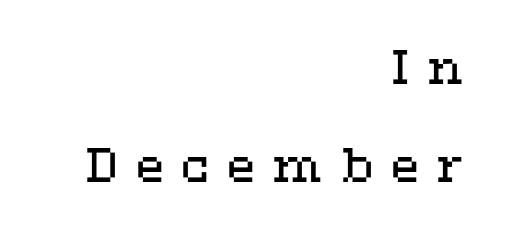
Q: Is the text bold? A: No.
Q: Is the text italic (slanted)? A: No, it is upright.
Q: Is the text underlined? A: No.
Q: How is the paragraph aligned? A: Right-aligned.
Q: Is the spacing between letters normal or unusually wide? A: Unusually wide.
Q: Is the spacing between lines tight, normal or loose? A: Loose.
Q: Width (condensed, normal, or wide)? A: Wide.
Q: Stroke contrast? A: Medium.
Q: x-height? A: Medium.
Q: Monospaced? A: No.
